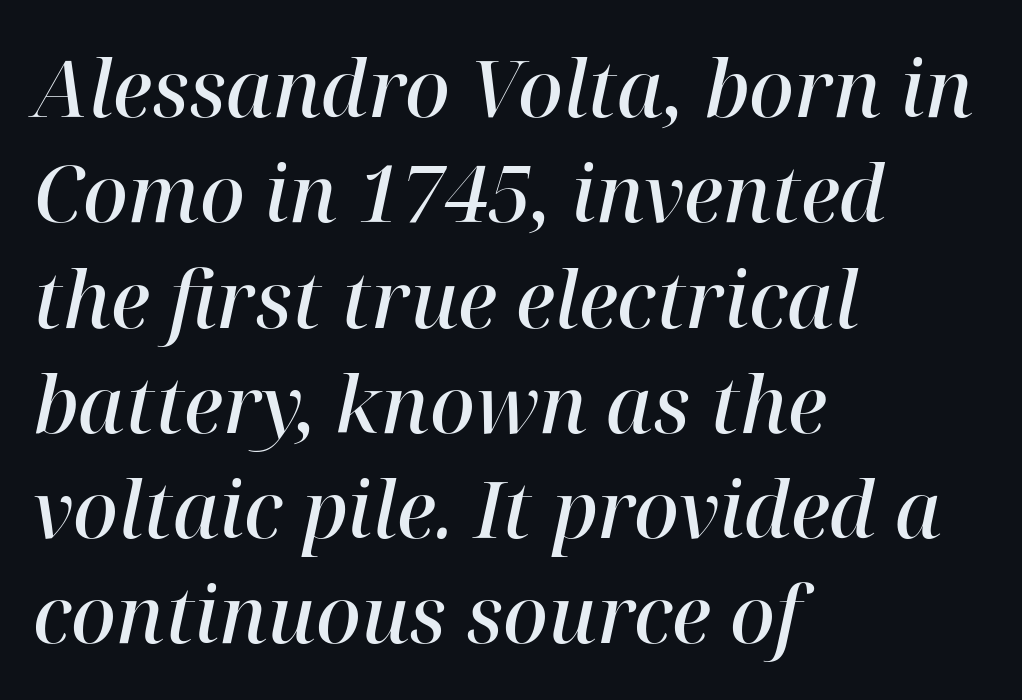
Q: Is the text bold? A: Semi-bold.
Q: Is the text italic (slanted)? A: Yes, it leans right by about 12 degrees.
Q: Is the typeface a serif or a sans-serif typeface? A: Serif.
Q: Is the text underlined? A: No.
Q: How is the paragraph aligned? A: Left-aligned.
Q: Is the spacing between letters normal or unusually wide? A: Normal.
Q: Is the spacing between lines tight, normal or loose? A: Normal.
Q: Width (condensed, normal, or wide)? A: Normal.
Q: Stroke contrast? A: High.
Q: x-height? A: Medium.
Q: Monospaced? A: No.
